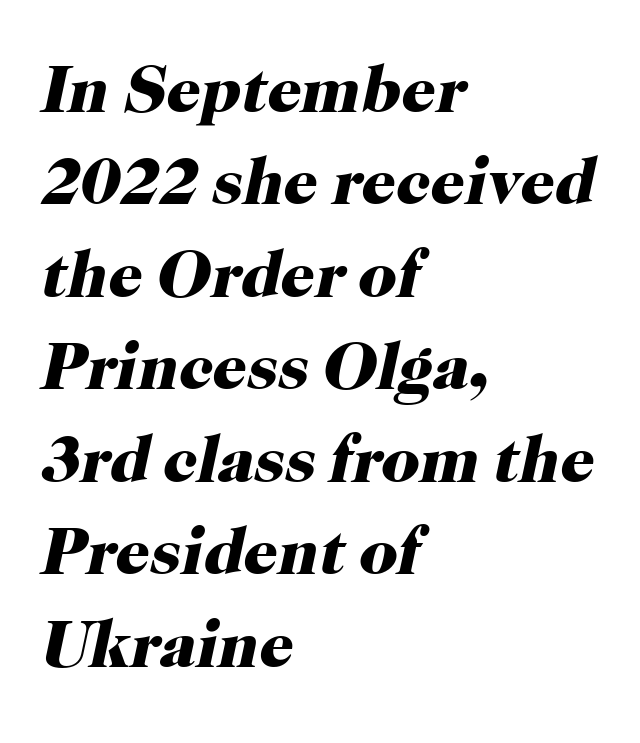
The image shows 67 px heavy serif type, italic (leaning right); set left-aligned, normal line spacing (1.38x), normal letter spacing, not underlined; high stroke contrast and a medium x-height.
